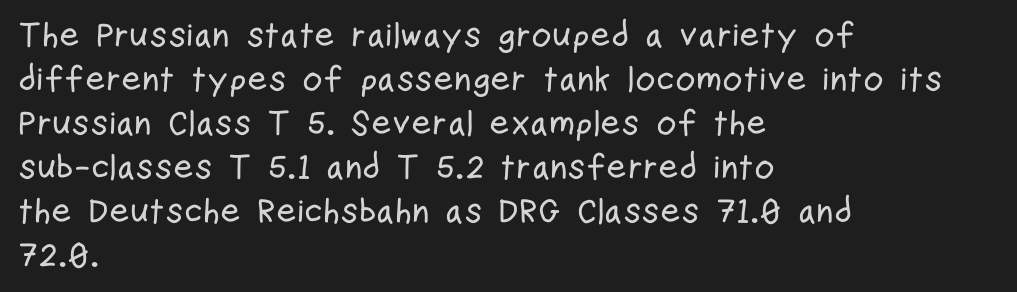
{"serif": "no", "italic": "no", "width": "condensed", "stroke_contrast": "low", "x_height": "medium", "monospaced": "no", "underline": "no", "align": "left", "line_spacing": "normal", "line_spacing_ratio": 1.26, "letter_spacing": "normal", "letter_spacing_em": 0.0, "glyph_px": 35}
